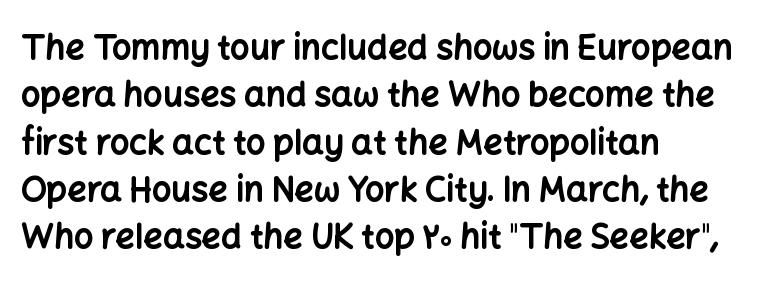
Q: Is the text bold? A: Yes.
Q: Is the text italic (slanted)? A: No, it is upright.
Q: Is the typeface a serif or a sans-serif typeface? A: Sans-serif.
Q: Is the text underlined? A: No.
Q: How is the paragraph aligned? A: Left-aligned.
Q: Is the spacing between letters normal or unusually wide? A: Normal.
Q: Is the spacing between lines tight, normal or loose? A: Normal.
Q: Width (condensed, normal, or wide)? A: Normal.
Q: Stroke contrast? A: Low.
Q: x-height? A: Medium.
Q: Monospaced? A: No.
